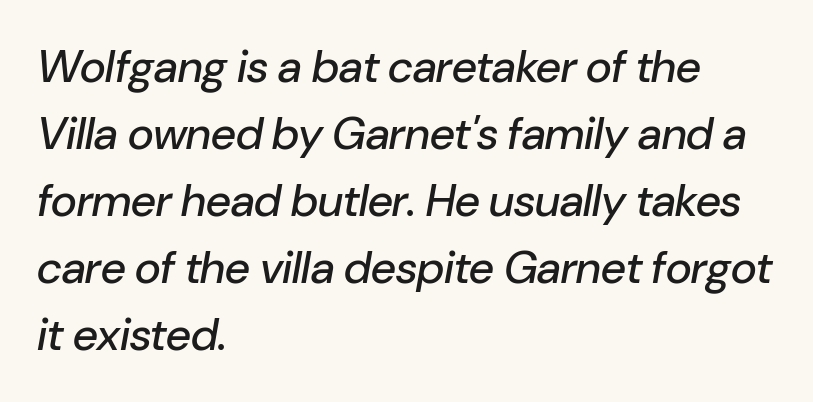
Italic: yes, the glyphs are oblique. Note the varied advance widths — an 'i' is clearly narrower than an 'm'. In terms of leading, this rendering sits right in the middle. No extra tracking has been applied to these lines. Which margin do the lines hug? The left one — the right edge is uneven. The area under the type is left untouched.
